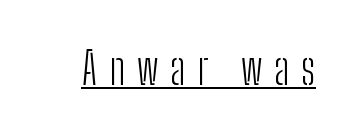
The image shows 44 px light, condensed sans-serif type, upright; set unusually wide letter spacing (+0.27 em), underlined; low stroke contrast and a medium x-height.
